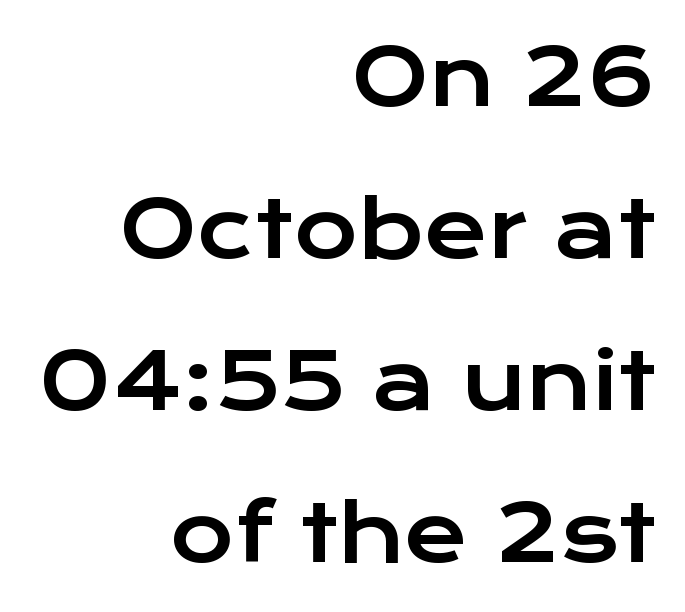
Q: Is the text italic (slanted)? A: No, it is upright.
Q: Is the typeface a serif or a sans-serif typeface? A: Sans-serif.
Q: Is the text underlined? A: No.
Q: How is the paragraph aligned? A: Right-aligned.
Q: Is the spacing between letters normal or unusually wide? A: Normal.
Q: Is the spacing between lines tight, normal or loose? A: Loose.
Q: Width (condensed, normal, or wide)? A: Wide.
Q: Stroke contrast? A: Low.
Q: x-height? A: Medium.
Q: Monospaced? A: No.
